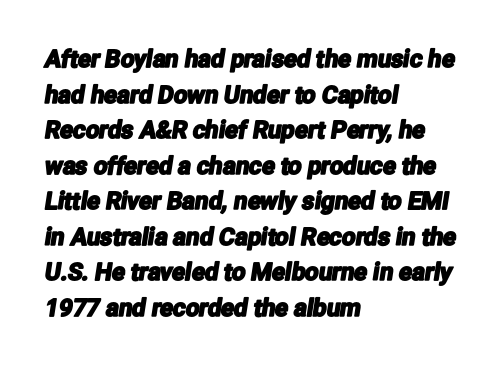
{"underline": "no", "align": "left", "line_spacing": "normal", "line_spacing_ratio": 1.48, "letter_spacing": "normal", "letter_spacing_em": 0.0, "glyph_px": 24}
